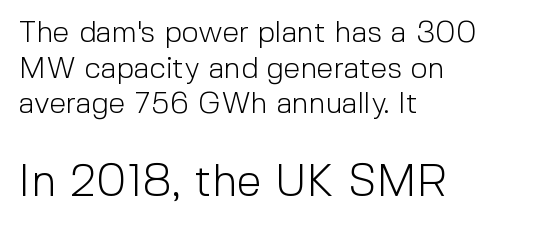
The image shows 45 px light sans-serif type, upright; set left-aligned, line spacing 1.19x, normal letter spacing, not underlined; the second (bottom) block is 1.5x larger; a medium x-height.
